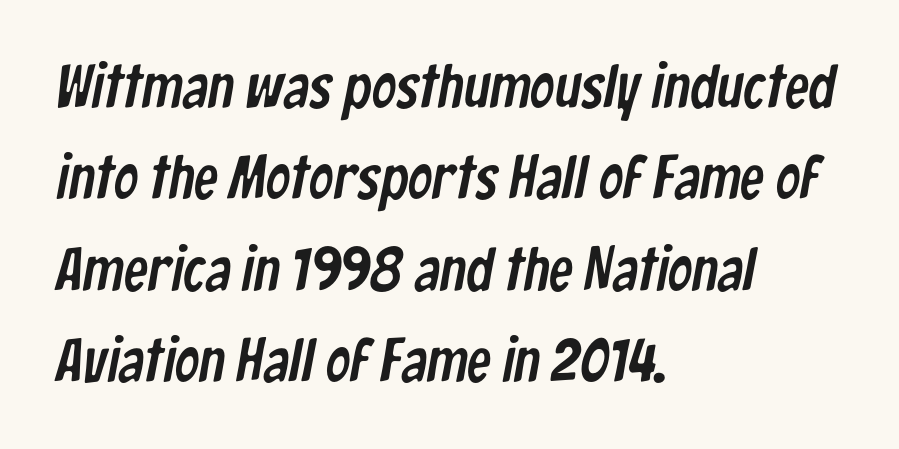
Classification — sans serif. The block of text has a typical density, with ordinary space between rows. The type is set solid horizontally, with unmodified tracking. The lines are quadded left. The face used here is proportionally spaced, like ordinary book or web type. The strip under each line holds only bare page.
